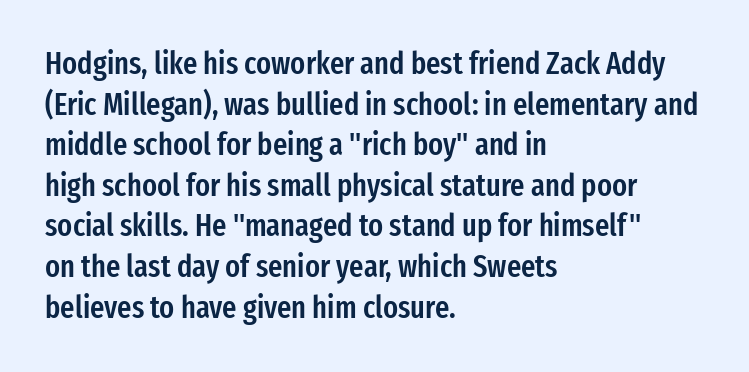
Q: Is the text bold? A: Semi-bold.
Q: Is the text italic (slanted)? A: No, it is upright.
Q: Is the typeface a serif or a sans-serif typeface? A: Sans-serif.
Q: Is the text underlined? A: No.
Q: How is the paragraph aligned? A: Left-aligned.
Q: Is the spacing between letters normal or unusually wide? A: Normal.
Q: Is the spacing between lines tight, normal or loose? A: Normal.
Q: Width (condensed, normal, or wide)? A: Condensed.
Q: Stroke contrast? A: Low.
Q: x-height? A: Medium.
Q: Monospaced? A: No.
